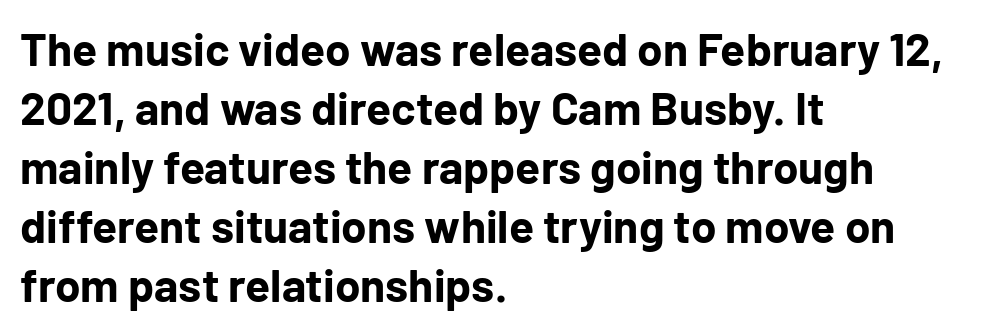
{"serif": "no", "italic": "no", "bold": "yes", "weight": "bold", "width": "normal", "stroke_contrast": "low", "x_height": "medium", "monospaced": "no", "underline": "no", "align": "left", "line_spacing": "normal", "line_spacing_ratio": 1.28, "letter_spacing": "normal", "letter_spacing_em": 0.0, "glyph_px": 46}
